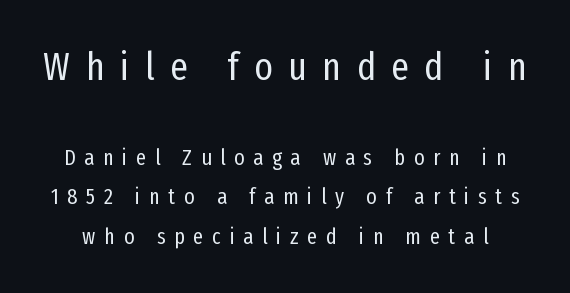
Q: Is the text bold? A: No.
Q: Is the text italic (slanted)? A: No, it is upright.
Q: Is the typeface a serif or a sans-serif typeface? A: Sans-serif.
Q: Is the text underlined? A: No.
Q: Is the spacing between letters normal or unusually wide? A: Unusually wide.
Q: Which block of text is set in a larger size, the first (top) or the second (bottom)? A: The first (top) one.
Q: Width (condensed, normal, or wide)? A: Condensed.
Q: Stroke contrast? A: Low.
Q: x-height? A: Medium.
Q: Monospaced? A: No.
